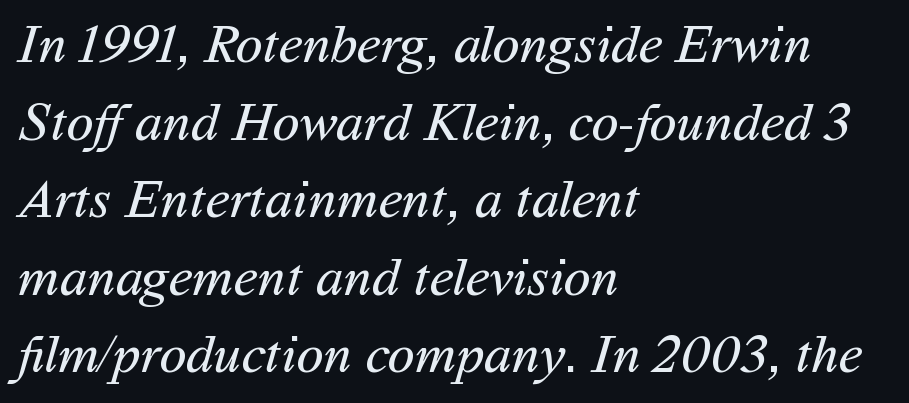
Q: Is the text bold? A: No.
Q: Is the typeface a serif or a sans-serif typeface? A: Sans-serif.
Q: Is the text underlined? A: No.
Q: How is the paragraph aligned? A: Left-aligned.
Q: Is the spacing between letters normal or unusually wide? A: Normal.
Q: Is the spacing between lines tight, normal or loose? A: Normal.
Q: Width (condensed, normal, or wide)? A: Normal.
Q: Stroke contrast? A: Medium.
Q: x-height? A: Medium.
Q: Monospaced? A: No.
